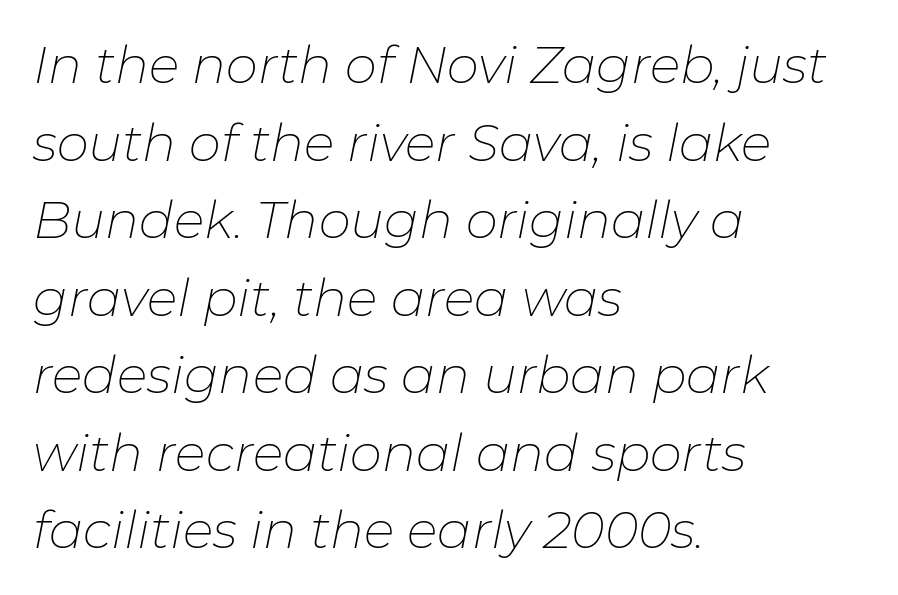
There's an unmistakable incline to the writing here. Is this a fixed-width face? No — the glyphs have proportional, varying widths. Regarding leading, the lines here are spaced in the standard way. One-word summary of the alignment: left. Descenders are the only things crossing below the line.
